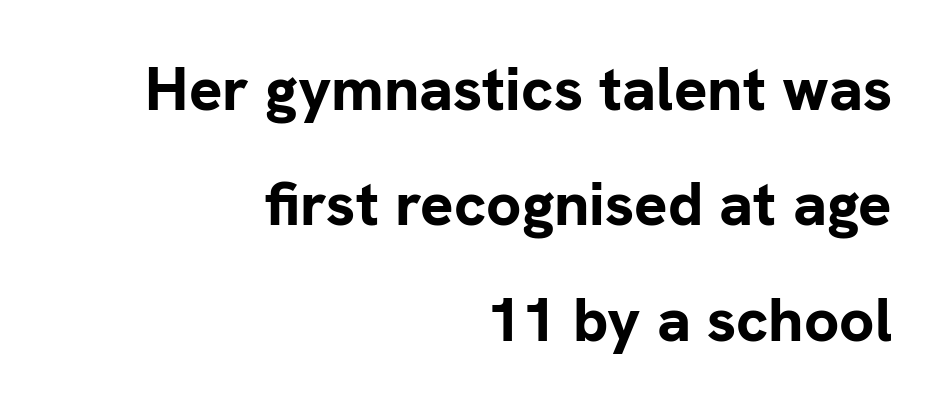
The rag falls on the left side of this text block. Serif or sans? Sans — the stroke terminals are bare. The rendering uses natural spacing where letterforms have individual widths. The typesetting leans heavy: a genuine bold.
